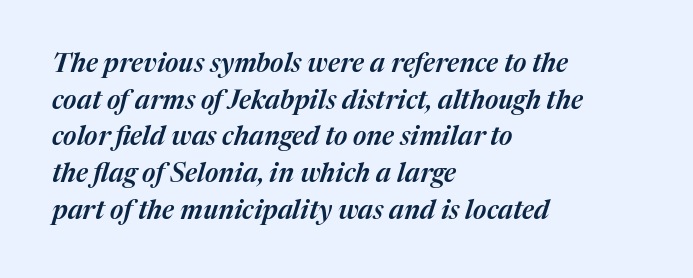
The image shows 26 px text type, italic (leaning right); set left-aligned, normal line spacing (1.41x), normal letter spacing, not underlined.
